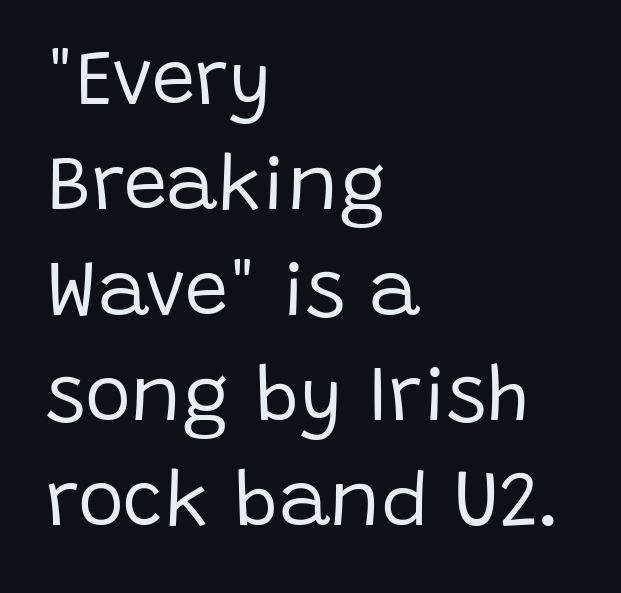
The image shows 78 px regular-weight sans-serif type, upright; set left-aligned, normal line spacing (1.35x), normal letter spacing, not underlined; low stroke contrast and a large x-height.
